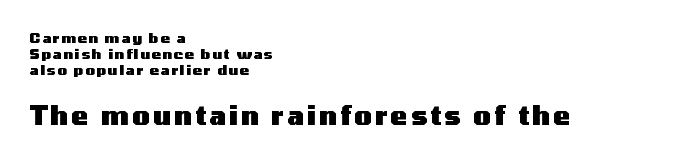
The image shows 26 px bold type, upright; set left-aligned, line spacing 1.16x, not underlined; the second (bottom) block is 1.86x larger.
